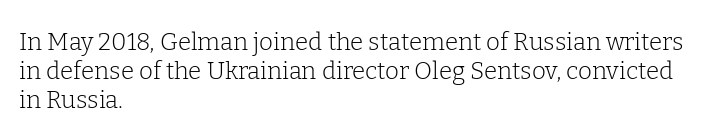
Q: Is the text bold? A: No.
Q: Is the text italic (slanted)? A: No, it is upright.
Q: Is the text underlined? A: No.
Q: How is the paragraph aligned? A: Left-aligned.
Q: Is the spacing between letters normal or unusually wide? A: Normal.
